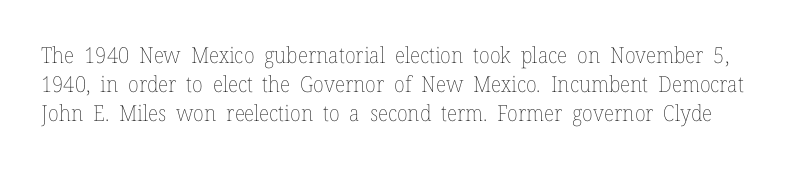
{"italic": "no", "bold": "no", "underline": "no", "line_spacing": "normal", "line_spacing_ratio": 1.32, "letter_spacing": "normal", "letter_spacing_em": 0.0, "glyph_px": 22}
